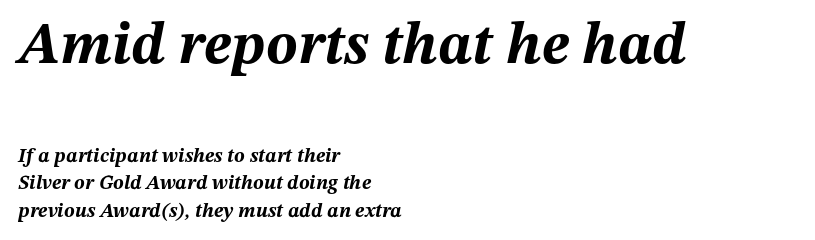
Underlining? Definitely not there. These lines sit exactly where default settings would place them. Layout note: lines flush left. The passage shown is emphatically bold.
